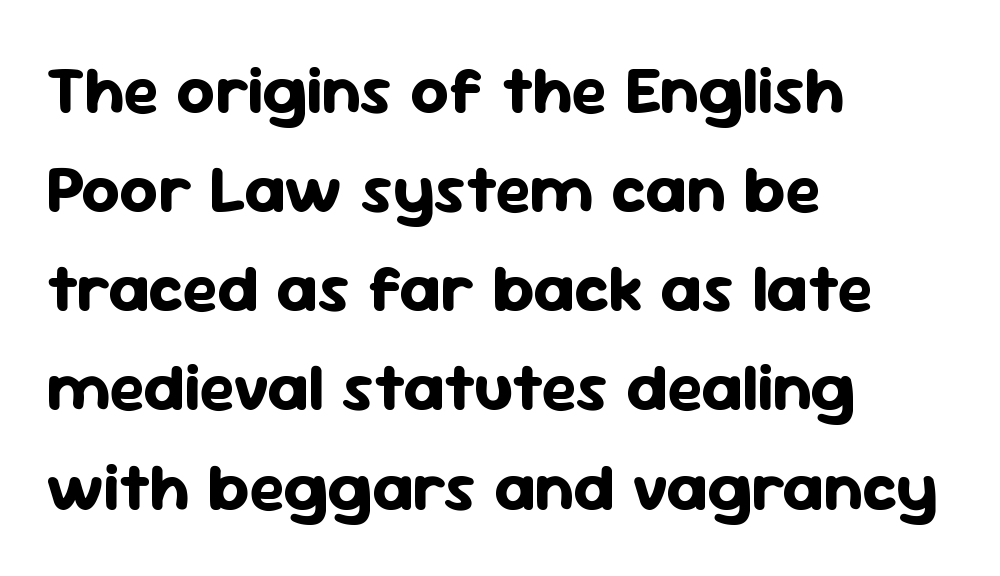
{"serif": "no", "italic": "no", "bold": "yes", "weight": "bold", "width": "normal", "stroke_contrast": "low", "x_height": "medium", "monospaced": "no", "underline": "no", "align": "left", "line_spacing": "normal", "line_spacing_ratio": 1.48, "letter_spacing": "normal", "letter_spacing_em": 0.0, "glyph_px": 67}
